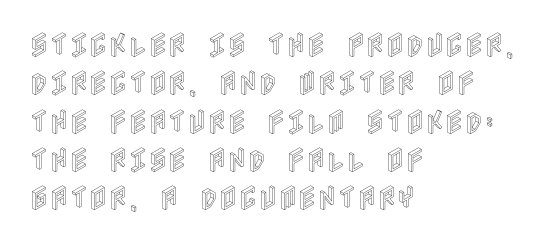
Q: Is the text italic (slanted)? A: No, it is upright.
Q: Is the text underlined? A: No.
Q: How is the paragraph aligned? A: Left-aligned.
Q: Is the spacing between letters normal or unusually wide? A: Normal.
Q: Is the spacing between lines tight, normal or loose? A: Normal.
